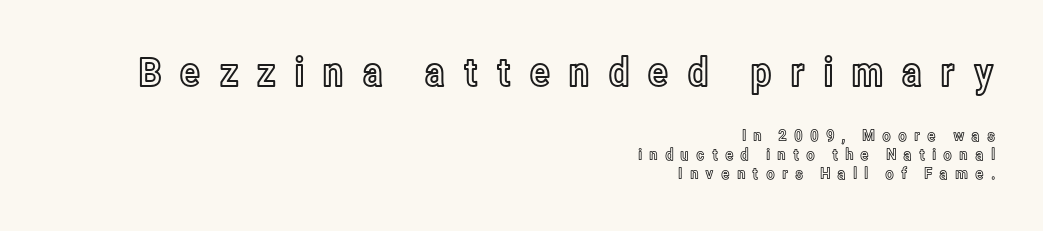
The image shows 40 px condensed type, upright; set right-aligned, line spacing 1.16x, unusually wide letter spacing (+0.43 em), not underlined; the first (top) block is 2.5x larger; a medium x-height.
